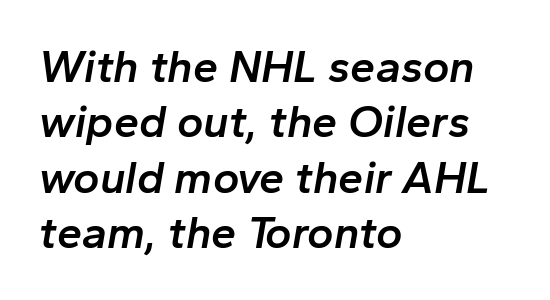
Q: Is the text bold? A: Semi-bold.
Q: Is the text italic (slanted)? A: Yes, it leans right by about 10 degrees.
Q: Is the text underlined? A: No.
Q: How is the paragraph aligned? A: Left-aligned.
Q: Is the spacing between letters normal or unusually wide? A: Normal.
Q: Width (condensed, normal, or wide)? A: Normal.
Q: Stroke contrast? A: Low.
Q: x-height? A: Medium.
Q: Monospaced? A: No.
